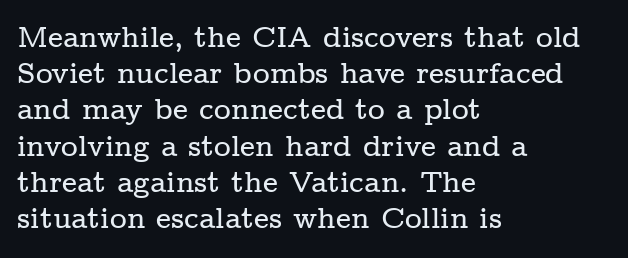
{"serif": "yes", "italic": "no", "width": "wide", "stroke_contrast": "low", "x_height": "medium", "monospaced": "no", "underline": "no", "align": "left", "line_spacing": "normal", "line_spacing_ratio": 1.25, "letter_spacing": "normal", "letter_spacing_em": 0.0, "glyph_px": 29}
